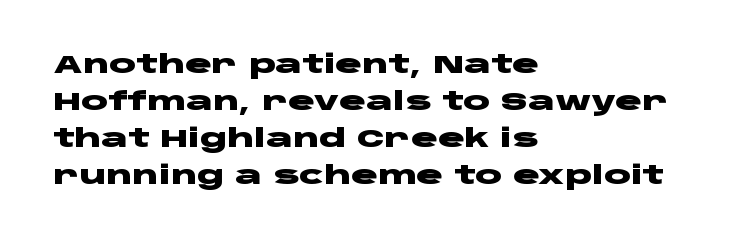
The image shows 25 px bold type, upright; set left-aligned, normal line spacing (1.48x), normal letter spacing, not underlined.
